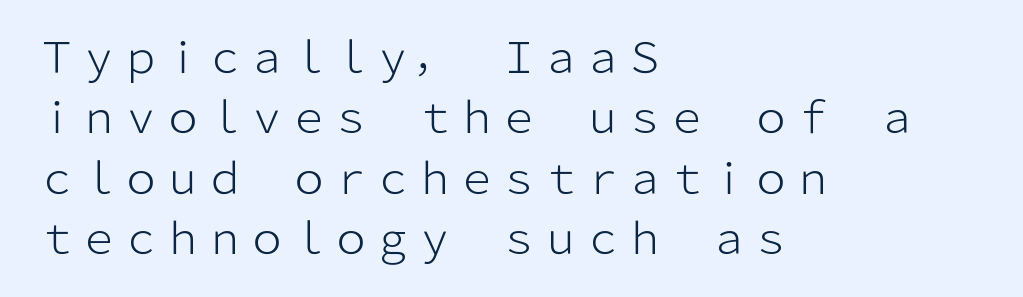
The image shows 42 px light sans-serif type, upright; set left-aligned, normal line spacing (1.44x), normal letter spacing, not underlined; low stroke contrast and a medium x-height.
